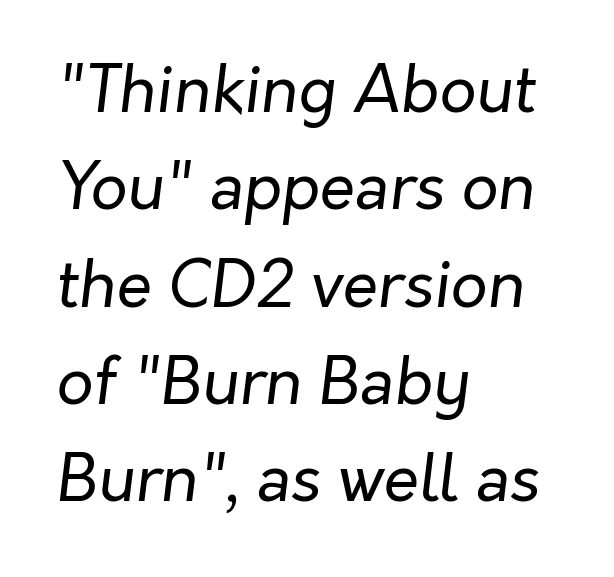
{"italic": "yes", "lean": "right", "slant_degrees": 7, "bold": "no", "weight": "regular", "width": "normal", "stroke_contrast": "low", "x_height": "medium", "monospaced": "no", "underline": "no", "align": "left", "line_spacing": "normal", "line_spacing_ratio": 1.52, "letter_spacing": "normal", "letter_spacing_em": 0.0, "glyph_px": 64}
